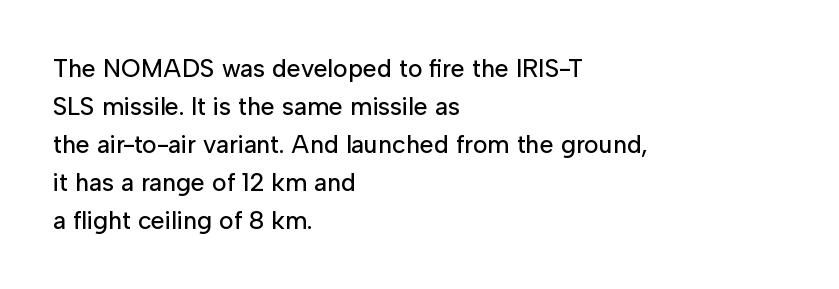
{"italic": "no", "underline": "no", "align": "left", "line_spacing": "normal", "line_spacing_ratio": 1.52, "letter_spacing": "normal", "letter_spacing_em": 0.0, "glyph_px": 25}
